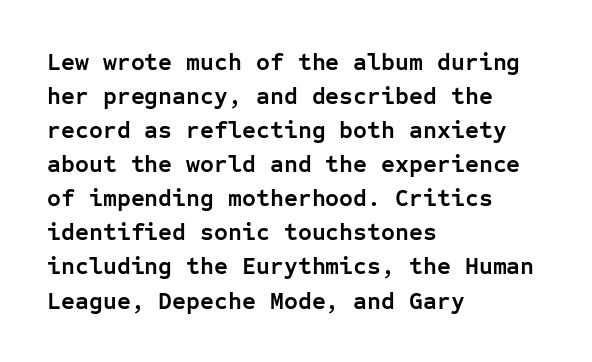
The passage shown stacks its lines at a standard gap. These lines keep a tight, regular rhythm from letter to letter. Descenders hang freely into open space. The sample has been set heavy, in full bold. Leftover space on each line is placed entirely after the last word. Nope, not italic — everything's standing straight.
